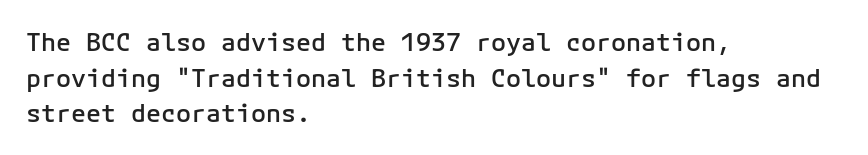
Q: Is the text bold? A: Semi-bold.
Q: Is the text italic (slanted)? A: No, it is upright.
Q: Is the text underlined? A: No.
Q: How is the paragraph aligned? A: Left-aligned.
Q: Is the spacing between letters normal or unusually wide? A: Normal.
Q: Is the spacing between lines tight, normal or loose? A: Normal.
